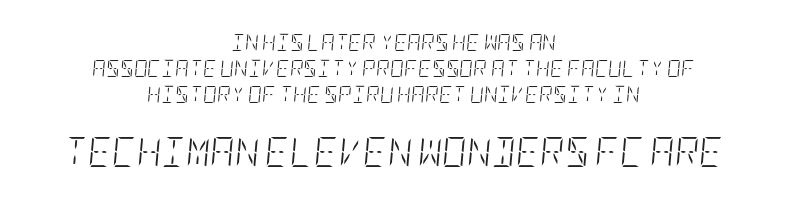
The strip under each line holds only bare page. The face used here appears at its bigger size in the lower chunk. No heavy texture on the line: the type isn't bold. Vertical spacing — default.
